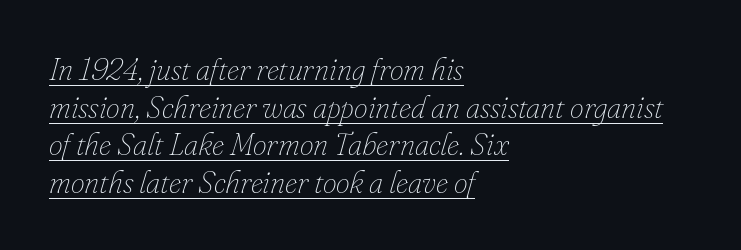
Q: Is the text bold? A: No.
Q: Is the text italic (slanted)? A: Yes, it leans right by about 16 degrees.
Q: Is the text underlined? A: Yes.
Q: How is the paragraph aligned? A: Left-aligned.
Q: Is the spacing between letters normal or unusually wide? A: Normal.
Q: Width (condensed, normal, or wide)? A: Normal.
Q: Stroke contrast? A: Low.
Q: x-height? A: Small.
Q: Monospaced? A: No.
